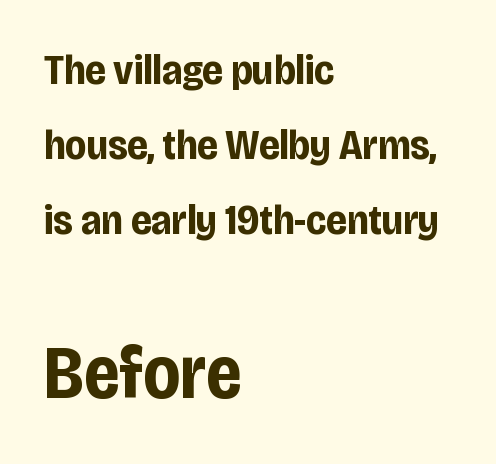
The image shows 75 px bold, condensed sans-serif type, upright; set left-aligned, line spacing 1.74x, normal letter spacing, not underlined; the second (bottom) block is 1.74x larger; low stroke contrast and a large x-height.
